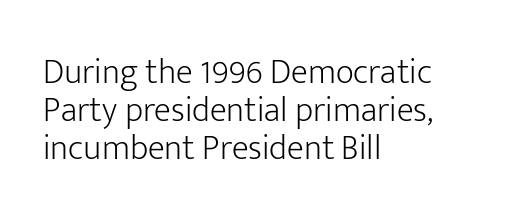
{"serif": "no", "italic": "no", "bold": "no", "weight": "light", "width": "normal", "stroke_contrast": "low", "x_height": "medium", "monospaced": "no", "underline": "no", "align": "left", "line_spacing": "tight", "line_spacing_ratio": 1.08, "letter_spacing": "normal", "letter_spacing_em": 0.0, "glyph_px": 35}
